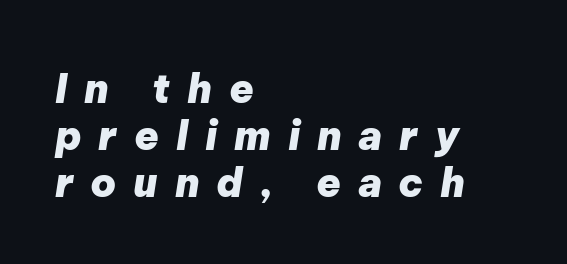
Is the type slanted? Yes — the strokes lean at a clear angle. Line beginnings align vertically; line endings do not. Each word looks stretched out because of the extra space between its letters. The words here are not underlined. The rendering uses natural spacing where letterforms have individual widths.
